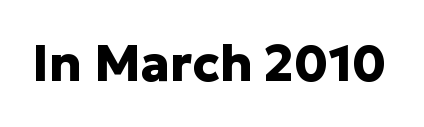
The image shows 50 px heavy sans-serif type, upright; set normal letter spacing, not underlined; low stroke contrast and a medium x-height.
